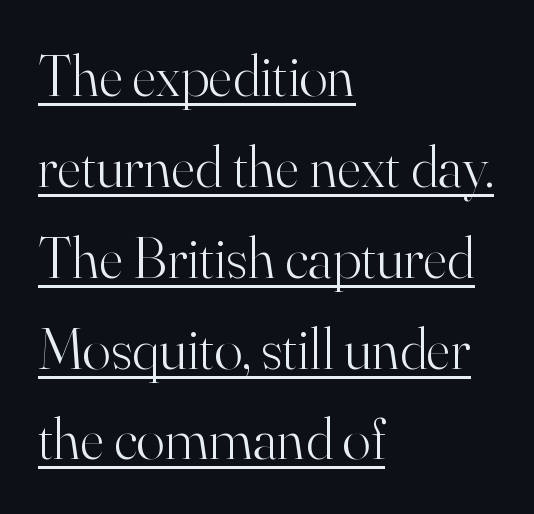
Line spacing here is normal. Upright lettering throughout. Character widths vary here, with narrow letters taking less room than wide ones. Stroke thickness stays within the range of a standard reading face or lighter. The passage shown is underscored from start to finish.
